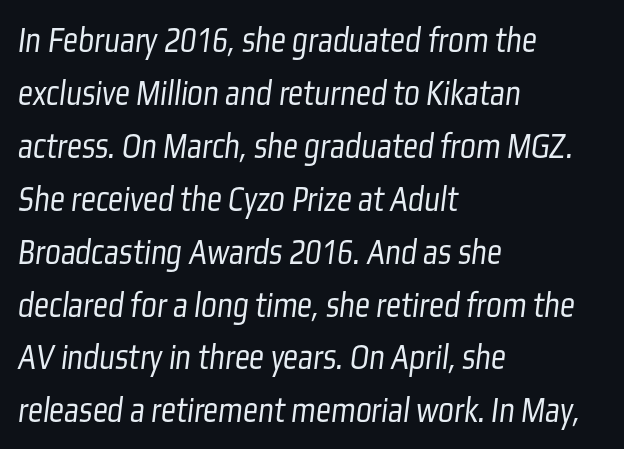
{"serif": "no", "bold": "no", "weight": "light", "width": "condensed", "stroke_contrast": "low", "x_height": "medium", "monospaced": "no", "underline": "no", "align": "left", "line_spacing": "normal", "line_spacing_ratio": 1.43, "letter_spacing": "normal", "letter_spacing_em": 0.0, "glyph_px": 37}
